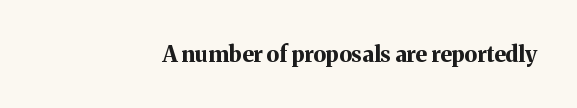
{"italic": "no", "bold": "yes", "underline": "no", "letter_spacing": "normal", "letter_spacing_em": 0.0, "glyph_px": 22}
